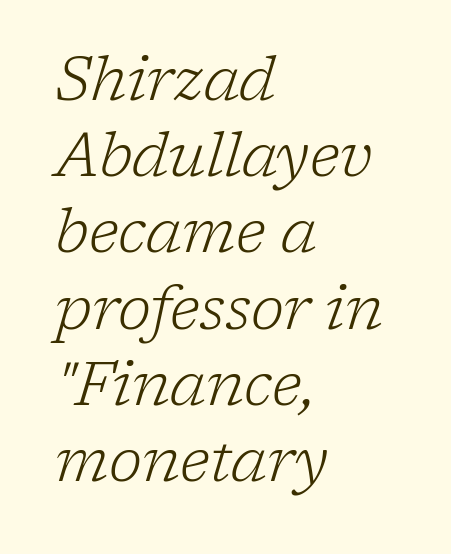
{"serif": "yes", "italic": "yes", "lean": "right", "slant_degrees": 17, "bold": "no", "weight": "light", "width": "normal", "stroke_contrast": "low", "x_height": "medium", "monospaced": "no", "underline": "no", "align": "left", "line_spacing": "normal", "line_spacing_ratio": 1.25, "letter_spacing": "normal", "letter_spacing_em": 0.0, "glyph_px": 61}
